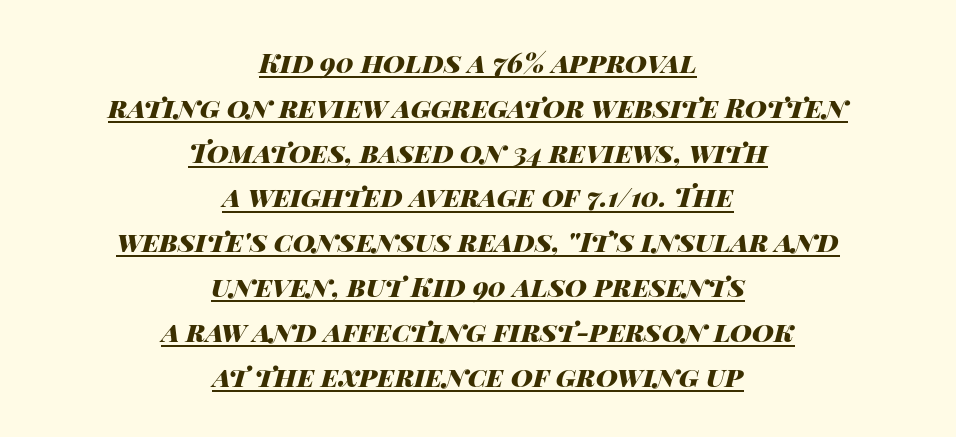
Weight check: bold — yes, fully. One glance says typical: line gaps are just what's usual. The face used here is rendered with its standard letterfit. The lettering is marked with a stroke running underneath it.
